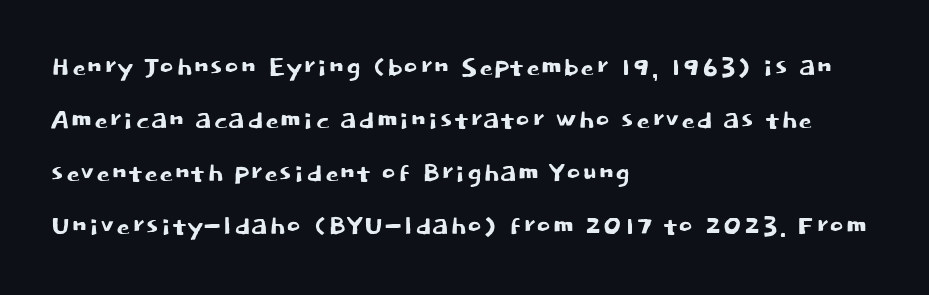
The image shows 35 px sans-serif type, upright; set left-aligned, normal line spacing (1.51x), normal letter spacing, not underlined; low stroke contrast and a large x-height.
